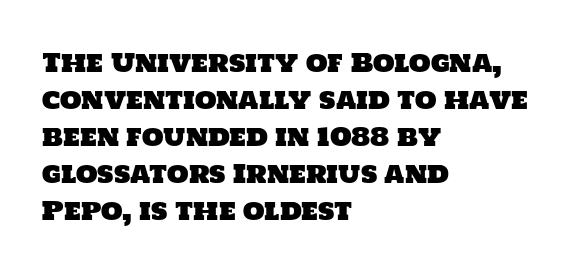
Q: Is the text underlined? A: No.
Q: How is the paragraph aligned? A: Left-aligned.
Q: Is the spacing between letters normal or unusually wide? A: Normal.
Q: Is the spacing between lines tight, normal or loose? A: Normal.
